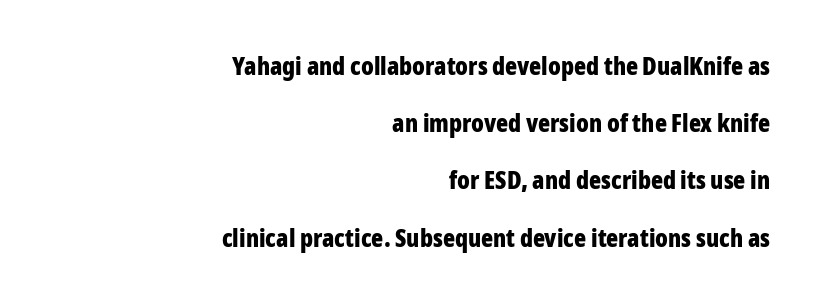
{"italic": "no", "bold": "yes", "underline": "no", "align": "right", "line_spacing": "loose", "line_spacing_ratio": 2.29, "letter_spacing": "normal", "letter_spacing_em": 0.0, "glyph_px": 25}
